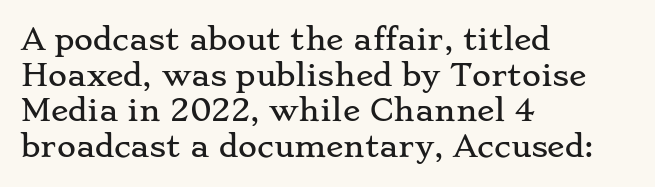
Q: Is the text italic (slanted)? A: No, it is upright.
Q: Is the typeface a serif or a sans-serif typeface? A: Serif.
Q: Is the text underlined? A: No.
Q: How is the paragraph aligned? A: Left-aligned.
Q: Is the spacing between letters normal or unusually wide? A: Normal.
Q: Width (condensed, normal, or wide)? A: Wide.
Q: Stroke contrast? A: Low.
Q: x-height? A: Small.
Q: Monospaced? A: No.
